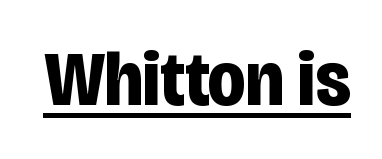
{"serif": "no", "italic": "no", "bold": "yes", "weight": "bold", "width": "condensed", "stroke_contrast": "low", "x_height": "large", "monospaced": "no", "underline": "yes", "letter_spacing": "normal", "letter_spacing_em": 0.0, "glyph_px": 78}
